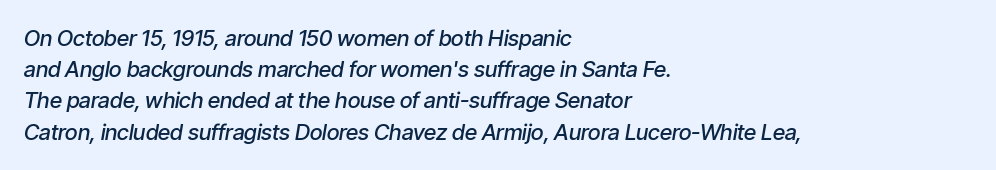
The image shows 22 px text type, italic (leaning right); set left-aligned, normal line spacing (1.42x), normal letter spacing, not underlined.
